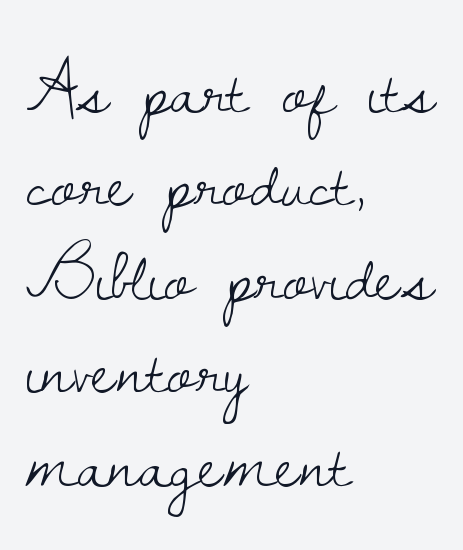
The image shows 76 px light serif type; set left-aligned, line spacing 1.23x, normal letter spacing, not underlined; low stroke contrast and a small x-height.
